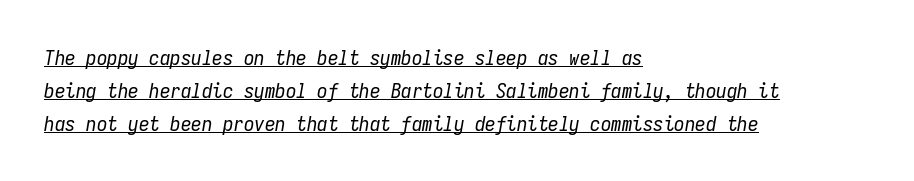
{"italic": "yes", "lean": "right", "slant_degrees": 9, "bold": "no", "underline": "yes", "align": "left", "line_spacing": "normal", "line_spacing_ratio": 1.57, "letter_spacing": "normal", "letter_spacing_em": 0.0, "glyph_px": 21}
